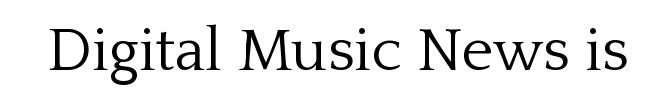
{"serif": "yes", "italic": "no", "bold": "no", "weight": "light", "width": "normal", "stroke_contrast": "low", "x_height": "medium", "monospaced": "no", "underline": "no", "letter_spacing": "normal", "letter_spacing_em": 0.0, "glyph_px": 61}
